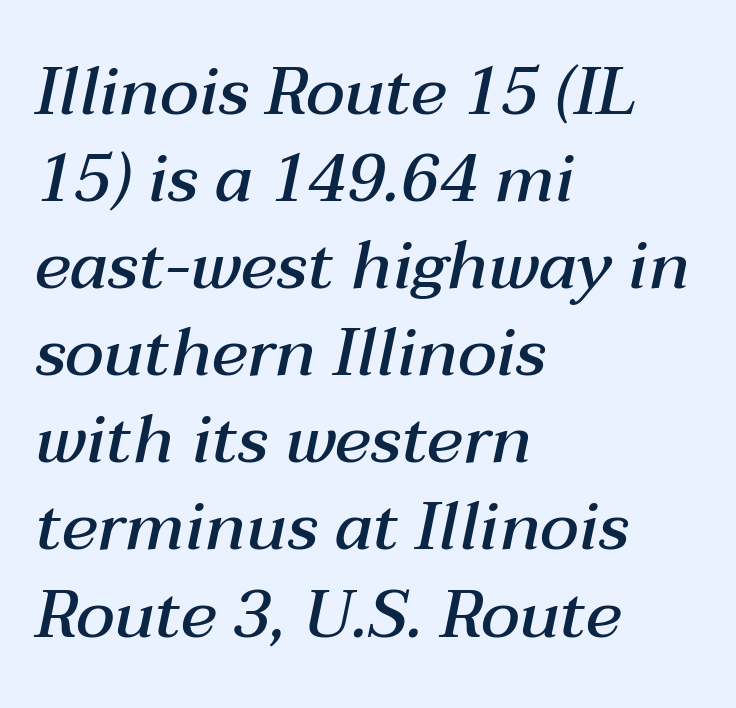
Q: Is the text bold? A: Semi-bold.
Q: Is the text italic (slanted)? A: Yes, it leans right by about 12 degrees.
Q: Is the text underlined? A: No.
Q: How is the paragraph aligned? A: Left-aligned.
Q: Is the spacing between letters normal or unusually wide? A: Normal.
Q: Is the spacing between lines tight, normal or loose? A: Normal.
Q: Width (condensed, normal, or wide)? A: Normal.
Q: Stroke contrast? A: Medium.
Q: x-height? A: Medium.
Q: Monospaced? A: No.
